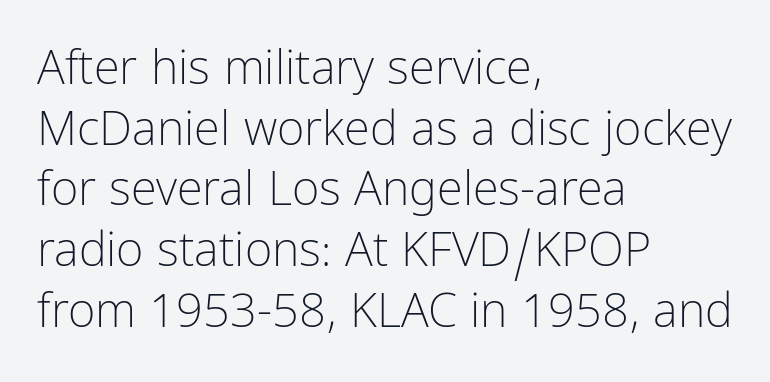
Glance below the letters and you will spot only blank space. Bold? No — there's no thickening of the strokes. Does the lettering tilt? It doesn't — this is upright. Serifs: no, the terminals of the letterforms are clean. A typesetter would call this zero additional tracking. The setting favours the left margin, as ordinary paragraphs usually do.
